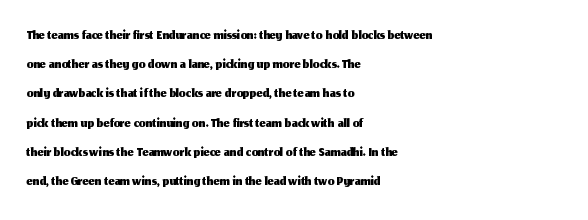
Each word holds together tightly as a unit, with standard inter-letter gaps. Left-aligned paragraph, ragged on the right. The vertical gap from one line to the next is medium. Nope, not italic — everything's standing straight. Check the space under the baseline: it is left empty.
